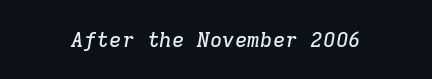
Looking at the ascenders, they clearly lean. Underlining? Definitely not there. The passage shown has conventional tracking throughout.
